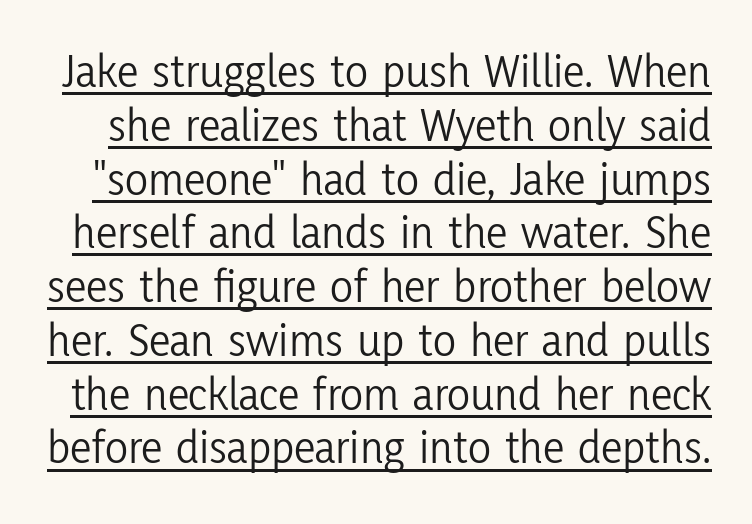
The image shows 48 px light, condensed sans-serif type, upright; set tight line spacing (1.12x), normal letter spacing, underlined; low stroke contrast and a medium x-height.
